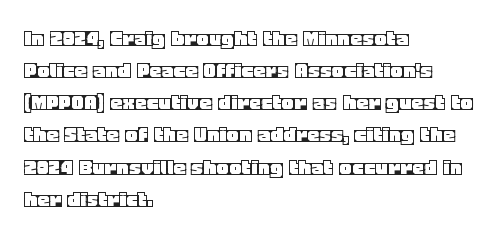
{"italic": "no", "underline": "no", "align": "left", "line_spacing": "normal", "line_spacing_ratio": 1.34, "letter_spacing": "normal", "letter_spacing_em": 0.0, "glyph_px": 24}
